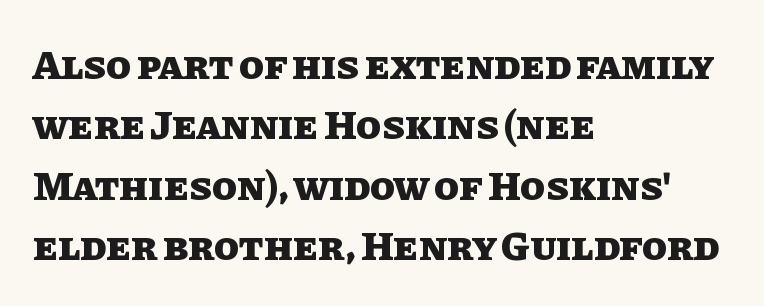
Q: Is the text bold? A: Yes.
Q: Is the text italic (slanted)? A: No, it is upright.
Q: Is the text underlined? A: No.
Q: How is the paragraph aligned? A: Left-aligned.
Q: Is the spacing between letters normal or unusually wide? A: Normal.
Q: Is the spacing between lines tight, normal or loose? A: Normal.
Q: Width (condensed, normal, or wide)? A: Normal.
Q: Stroke contrast? A: Low.
Q: x-height? A: Large.
Q: Monospaced? A: No.
